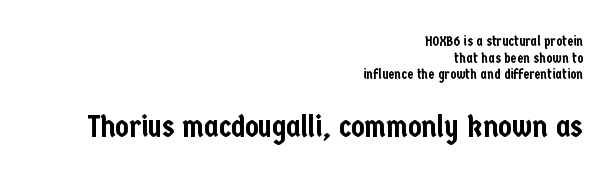
Q: Is the text italic (slanted)? A: No, it is upright.
Q: Is the typeface a serif or a sans-serif typeface? A: Sans-serif.
Q: Is the text underlined? A: No.
Q: How is the paragraph aligned? A: Right-aligned.
Q: Is the spacing between letters normal or unusually wide? A: Normal.
Q: Which block of text is set in a larger size, the first (top) or the second (bottom)? A: The second (bottom) one.
Q: Width (condensed, normal, or wide)? A: Condensed.
Q: Stroke contrast? A: Low.
Q: x-height? A: Medium.
Q: Monospaced? A: No.
